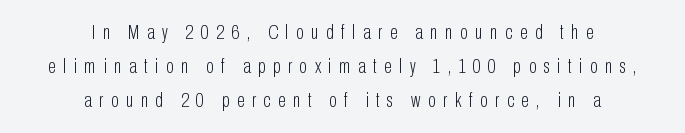
Here the glyphs are tracked loosely, breaking word shapes into spaced letters. Nope, not italic — everything's standing straight. Beneath every word, the page is bare. The line-height multiplier appears to be the usual default. Is this a heavy cut? Hardly; it is regular or lighter. Horizontal alignment here is central, giving a formal, balanced look.
